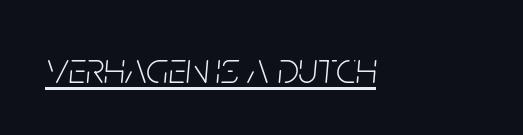
{"italic": "yes", "lean": "right", "slant_degrees": 5, "bold": "no", "weight": "light", "width": "condensed", "stroke_contrast": "low", "x_height": "large", "monospaced": "no", "underline": "yes", "letter_spacing": "normal", "letter_spacing_em": 0.0, "glyph_px": 44}
